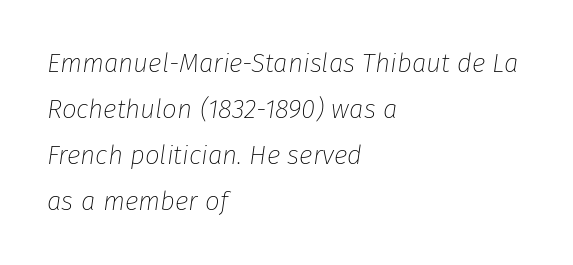
The image shows 26 px text type, italic (leaning right); set left-aligned, line spacing 1.77x, normal letter spacing, not underlined.
